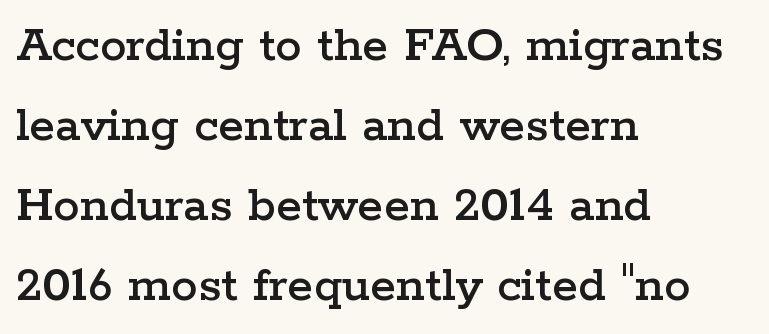
The image shows 53 px wide serif type, upright; set left-aligned, normal line spacing (1.51x), normal letter spacing, not underlined; low stroke contrast and a medium x-height.
